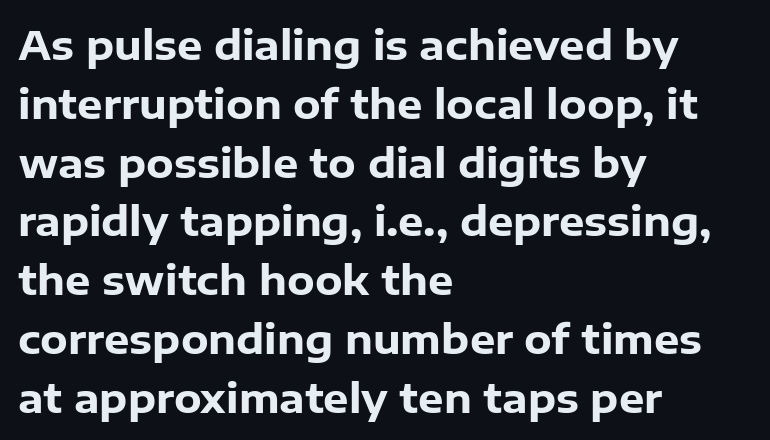
{"serif": "no", "italic": "no", "bold": "yes", "weight": "heavy", "width": "normal", "stroke_contrast": "low", "x_height": "medium", "monospaced": "no", "underline": "no", "align": "left", "line_spacing": "normal", "line_spacing_ratio": 1.47, "letter_spacing": "normal", "letter_spacing_em": 0.0, "glyph_px": 40}
